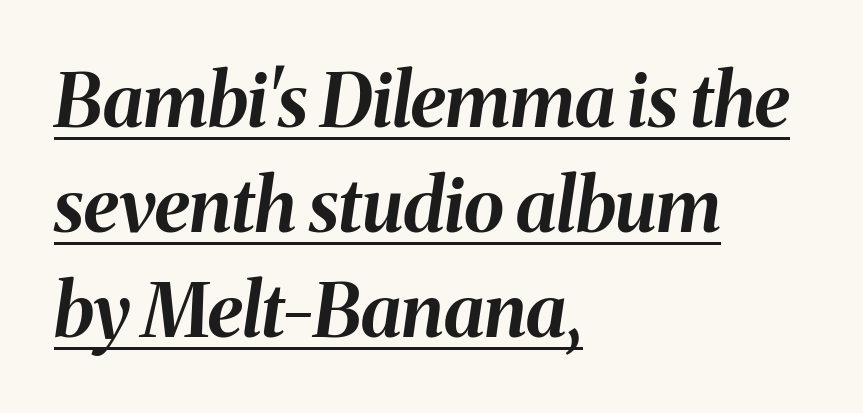
The image shows 74 px bold type, italic (leaning right); set left-aligned, normal line spacing (1.42x), normal letter spacing, underlined; medium stroke contrast and a medium x-height.
